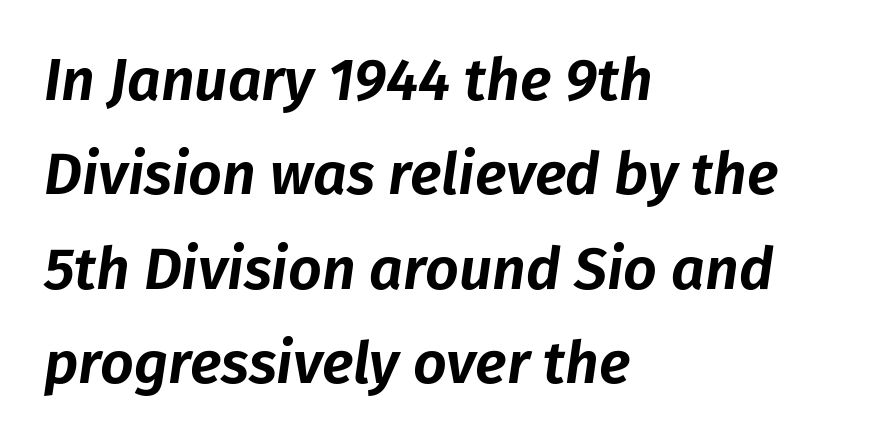
{"italic": "yes", "lean": "right", "slant_degrees": 8, "width": "normal", "stroke_contrast": "low", "x_height": "medium", "monospaced": "no", "underline": "no", "align": "left", "line_spacing": "normal", "line_spacing_ratio": 1.6, "letter_spacing": "normal", "letter_spacing_em": 0.0, "glyph_px": 59}
